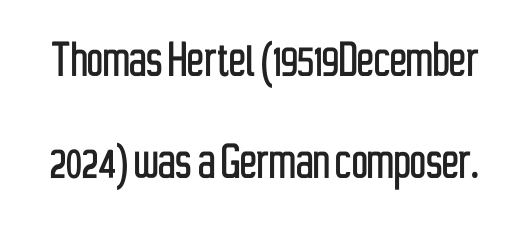
Is this a sans? Yes — the strokes have no serifs. The letters advance in unequal steps, a hallmark of proportional type. Characters follow at the spacing the type designer built in. Decoration check: the copy has no underline.
